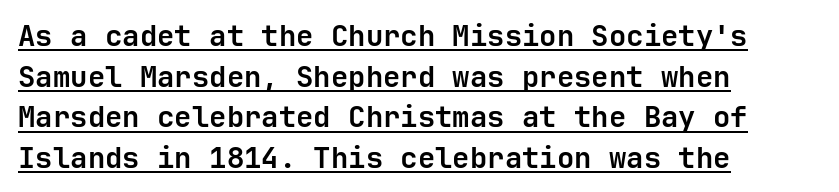
{"serif": "no", "italic": "no", "bold": "yes", "weight": "semibold", "width": "normal", "stroke_contrast": "low", "x_height": "medium", "underline": "yes", "align": "left", "line_spacing": "normal", "line_spacing_ratio": 1.4, "letter_spacing": "normal", "letter_spacing_em": 0.0, "glyph_px": 29}
